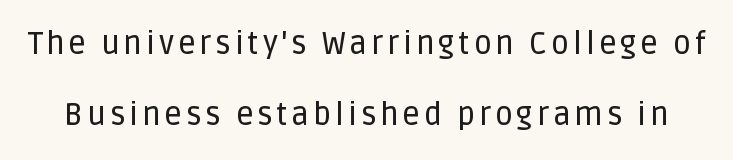
{"serif": "no", "italic": "no", "width": "normal", "stroke_contrast": "low", "x_height": "large", "monospaced": "no", "underline": "no", "line_spacing": "loose", "line_spacing_ratio": 2.29, "glyph_px": 31}
